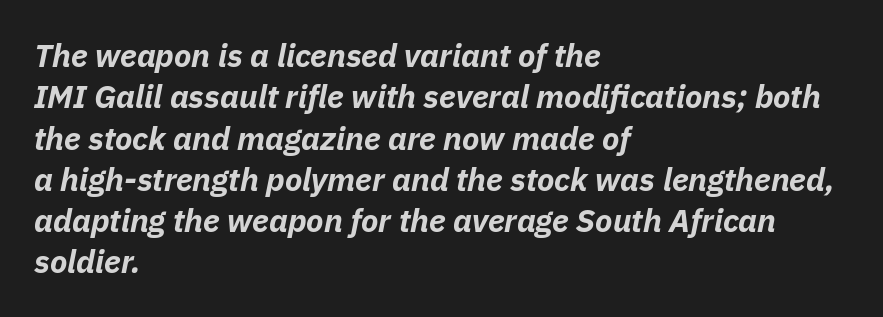
{"italic": "yes", "lean": "right", "slant_degrees": 11, "bold": "yes", "weight": "bold", "width": "normal", "stroke_contrast": "low", "x_height": "medium", "monospaced": "no", "underline": "no", "align": "left", "line_spacing": "normal", "line_spacing_ratio": 1.29, "letter_spacing": "normal", "letter_spacing_em": 0.0, "glyph_px": 32}
